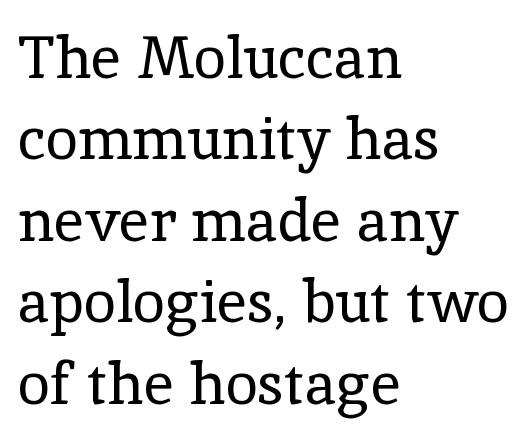
The line-height multiplier appears to be the usual default. Reading down the block, your eye returns to a fixed left position each line. Little horizontal feet cap the strokes, marking this as serif type. The lettering holds an erect, upright posture throughout. Unmarked baselines from the first word to the last.
